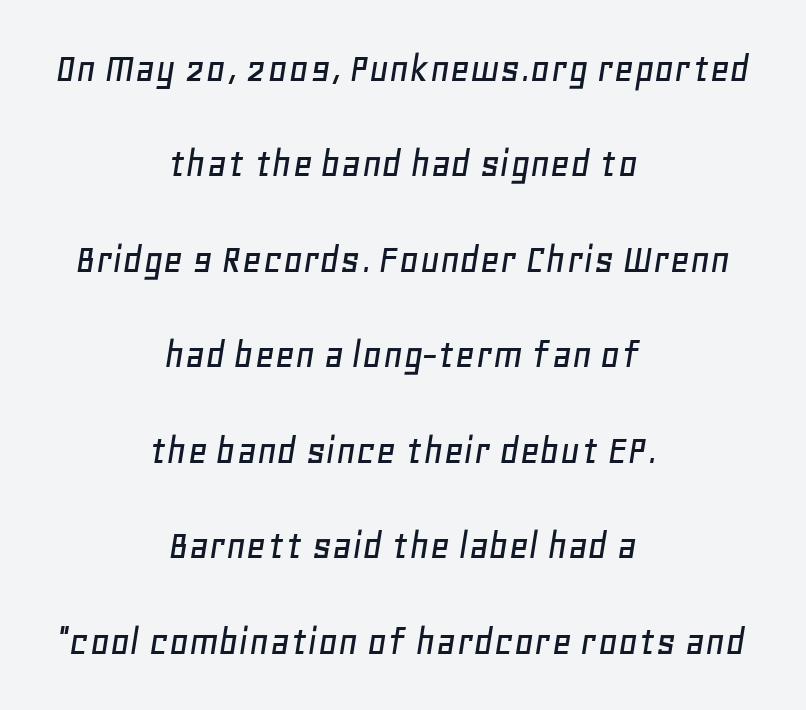
{"italic": "yes", "lean": "right", "slant_degrees": 11, "width": "normal", "stroke_contrast": "low", "x_height": "large", "monospaced": "no", "underline": "no", "align": "center", "line_spacing": "loose", "line_spacing_ratio": 2.22, "letter_spacing": "normal", "letter_spacing_em": 0.0, "glyph_px": 43}
